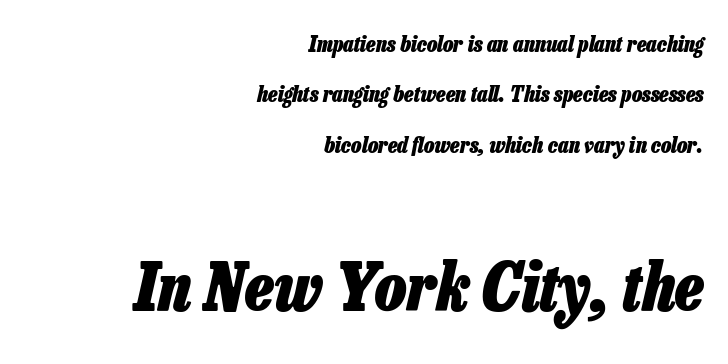
The image shows 66 px heavy, condensed type, italic (leaning right); set right-aligned, loose line spacing (2.29x), normal letter spacing, not underlined; the second (bottom) block is 3.0x larger; low stroke contrast and a medium x-height.
